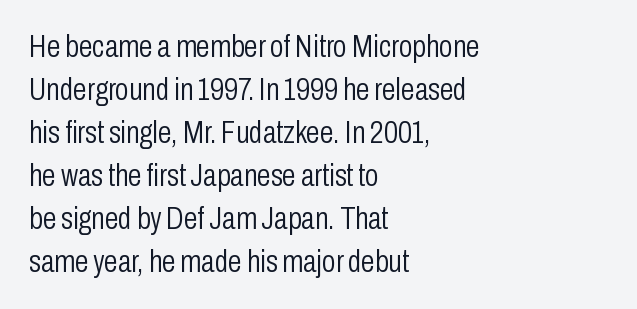
The image shows 31 px light, condensed sans-serif type, upright; set left-aligned, normal line spacing (1.39x), normal letter spacing, not underlined; low stroke contrast and a medium x-height.
